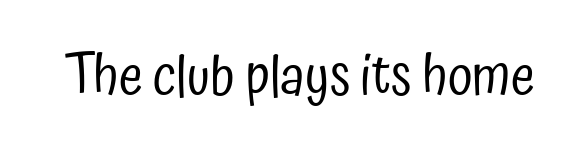
Unlike a traditional serif, this face leaves its strokes unadorned. Short note: letters normally spaced. Think of a printed novel: that variable character pitch is what you see here. Is the stroke heavy? The answer is a plain regular-or-lighter. You can tell it's not italic because the verticals are truly vertical. The foot of each line stays bare and open.
